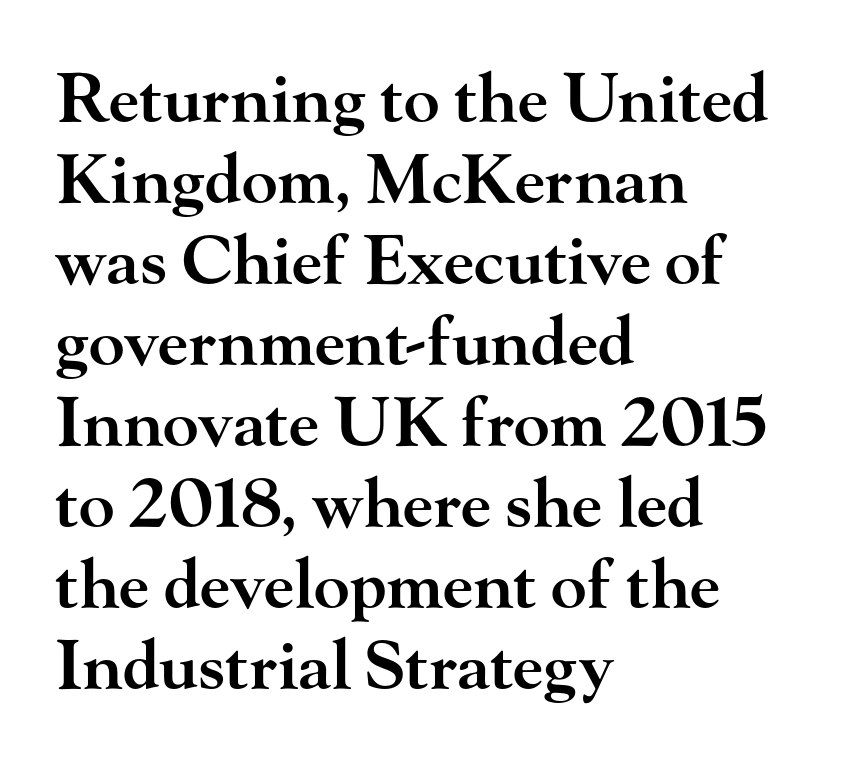
Q: Is the text bold? A: Semi-bold.
Q: Is the text italic (slanted)? A: No, it is upright.
Q: Is the typeface a serif or a sans-serif typeface? A: Serif.
Q: Is the text underlined? A: No.
Q: How is the paragraph aligned? A: Left-aligned.
Q: Is the spacing between letters normal or unusually wide? A: Normal.
Q: Width (condensed, normal, or wide)? A: Wide.
Q: Stroke contrast? A: High.
Q: x-height? A: Small.
Q: Monospaced? A: No.
